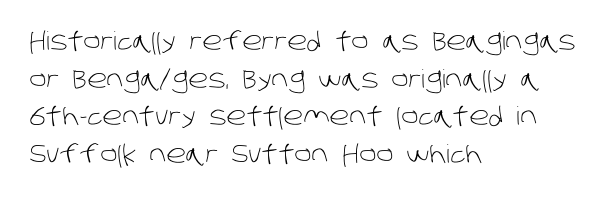
Caption: face not bold, strokes unweighted. Leftover space on each line is placed entirely after the last word. Nobody touched the tracking dial on this one. The leading is moderate, giving the passage an even texture.
